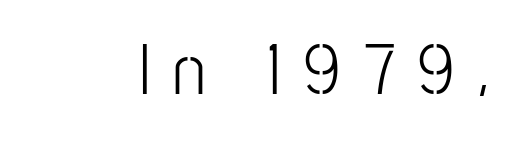
{"serif": "no", "italic": "no", "bold": "no", "weight": "light", "width": "condensed", "stroke_contrast": "low", "x_height": "medium", "monospaced": "no", "underline": "no", "align": "right", "letter_spacing": "wide", "letter_spacing_em": 0.32, "glyph_px": 72}
